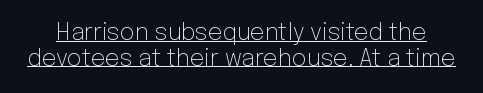
{"italic": "no", "bold": "no", "underline": "yes", "line_spacing": "tight", "line_spacing_ratio": 1.11, "letter_spacing": "normal", "letter_spacing_em": 0.0, "glyph_px": 23}
